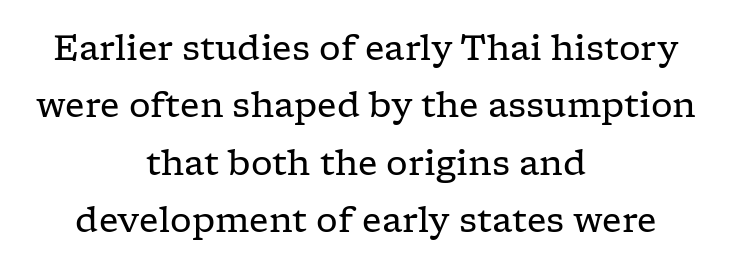
The image shows 34 px regular-weight, wide serif type, upright; set centered, normal line spacing (1.69x), normal letter spacing, not underlined; low stroke contrast and a medium x-height.
